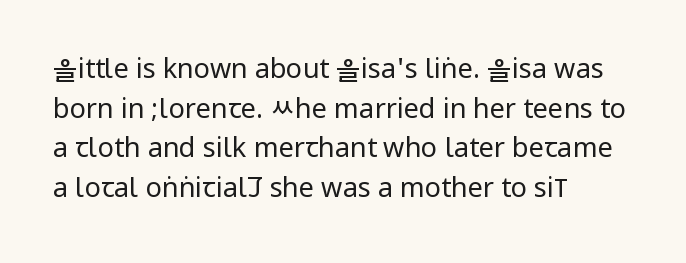
The image shows 27 px text type, upright; set left-aligned, normal line spacing (1.47x), normal letter spacing, not underlined.
